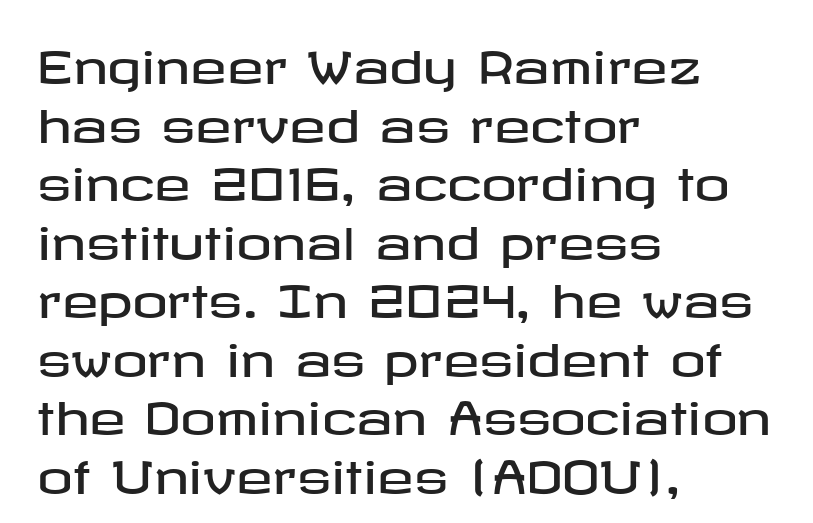
Nothing unusual about the tracking: characters are spaced as the font intends. Leading: standard. These lines are set flush left with a ragged right edge. The font family rendered here belongs to the sans-serif group.
